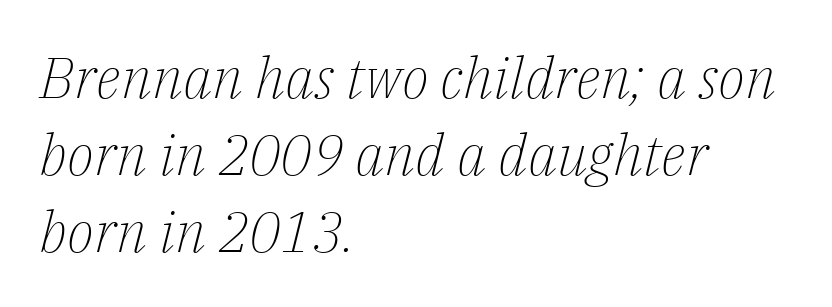
The image shows 57 px light serif type, italic (leaning right); set left-aligned, normal line spacing (1.35x), normal letter spacing, not underlined; low stroke contrast and a medium x-height.
